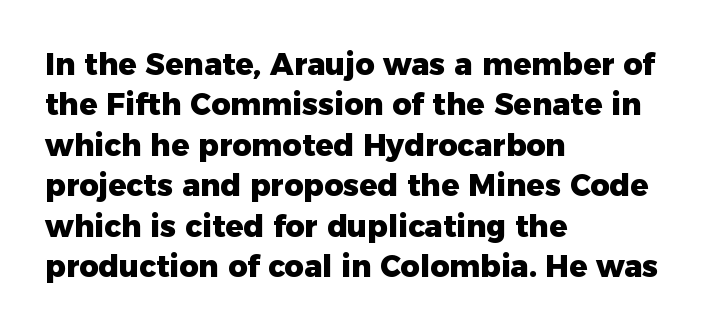
{"serif": "no", "italic": "no", "bold": "yes", "weight": "heavy", "width": "normal", "stroke_contrast": "low", "x_height": "medium", "monospaced": "no", "underline": "no", "align": "left", "line_spacing": "normal", "line_spacing_ratio": 1.35, "letter_spacing": "normal", "letter_spacing_em": 0.0, "glyph_px": 30}
